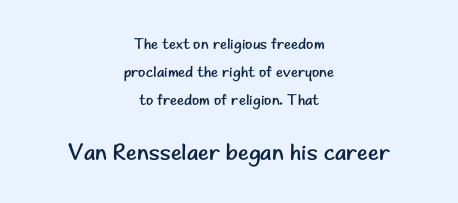
Q: Is the text bold? A: No.
Q: Is the text italic (slanted)? A: No, it is upright.
Q: Is the text underlined? A: No.
Q: How is the paragraph aligned? A: Centered.
Q: Is the spacing between letters normal or unusually wide? A: Normal.
Q: Which block of text is set in a larger size, the first (top) or the second (bottom)? A: The second (bottom) one.
